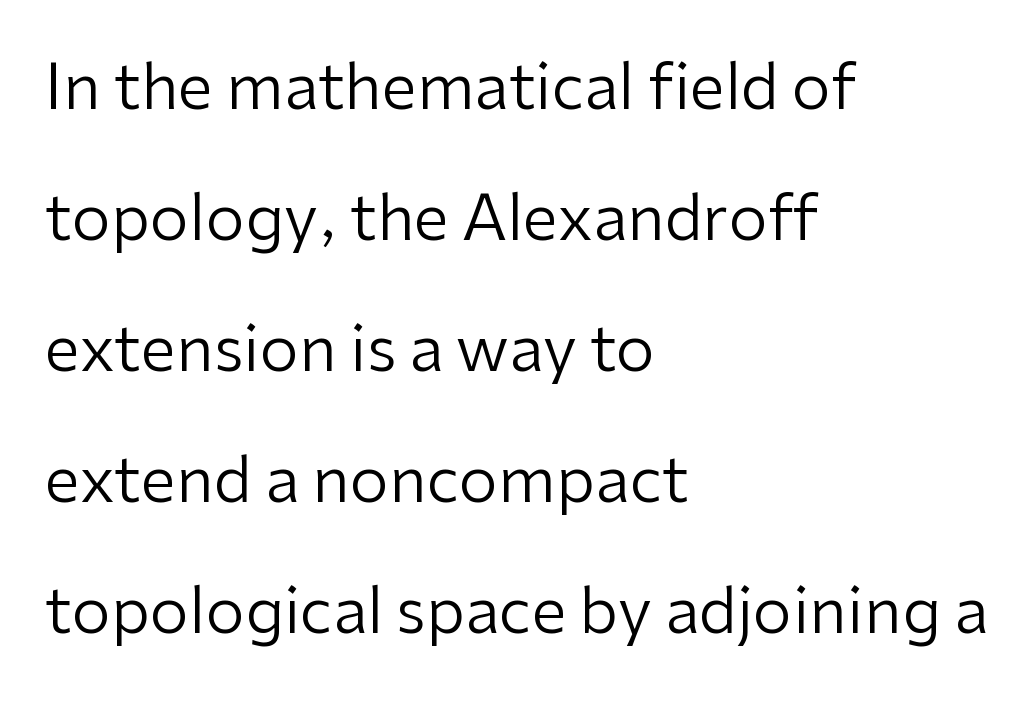
The image shows 63 px regular-weight sans-serif type, upright; set left-aligned, loose line spacing (2.08x), normal letter spacing, not underlined; low stroke contrast and a medium x-height.
